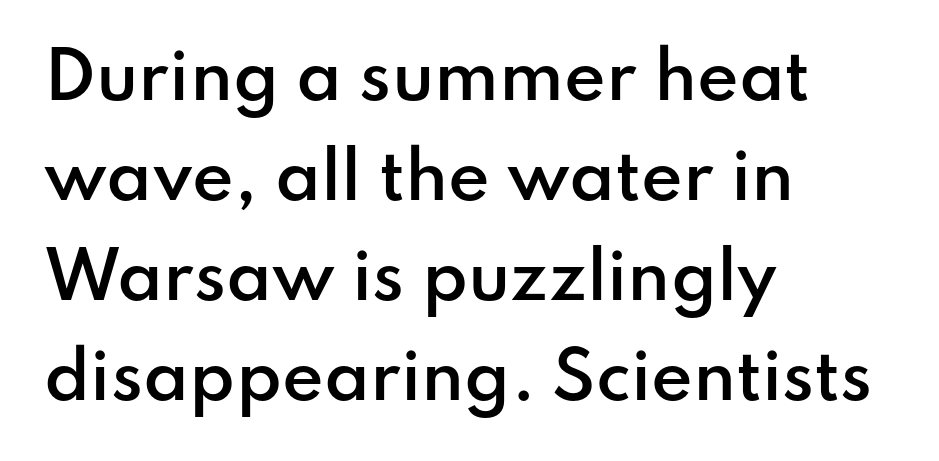
The image shows 64 px semibold sans-serif type, upright; set left-aligned, normal line spacing (1.56x), normal letter spacing, not underlined; low stroke contrast and a small x-height.
